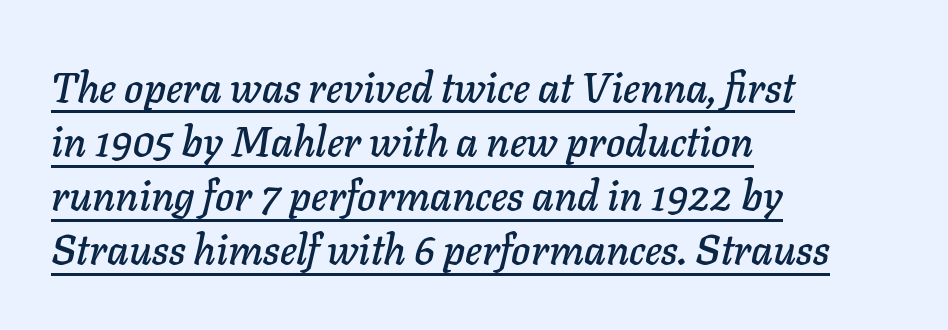
The image shows 41 px text type, italic (leaning right); set left-aligned, normal line spacing (1.32x), normal letter spacing, underlined; low stroke contrast and a medium x-height.
